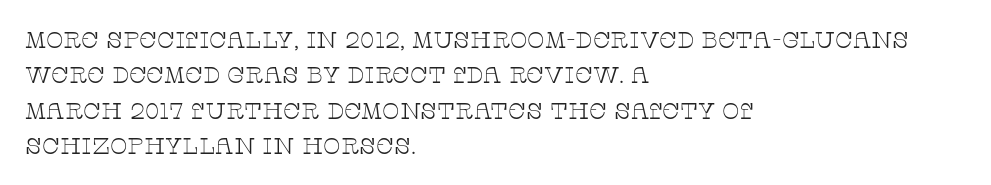
The image shows 23 px text type, upright; set left-aligned, normal line spacing (1.54x), normal letter spacing, not underlined.
